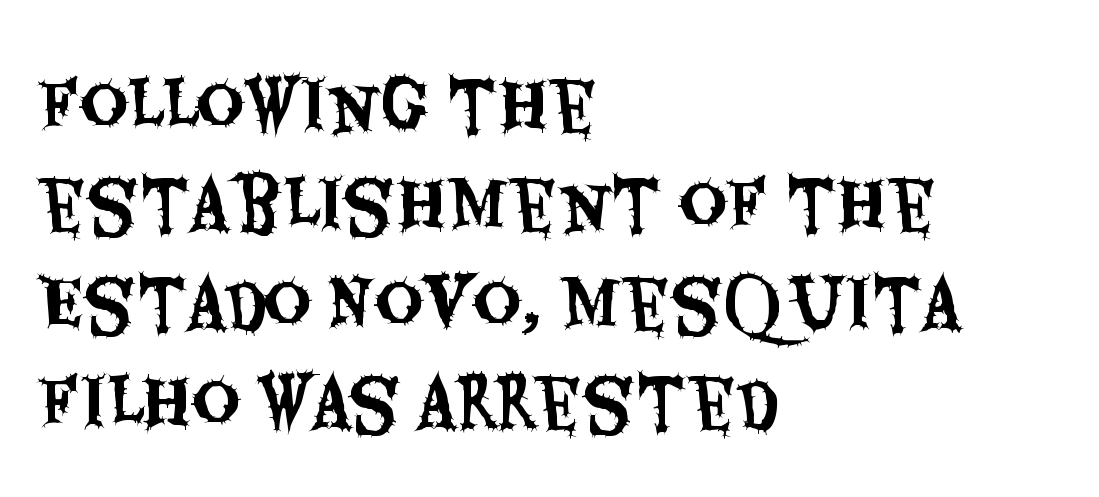
Q: Is the text italic (slanted)? A: No, it is upright.
Q: Is the typeface a serif or a sans-serif typeface? A: Sans-serif.
Q: Is the text underlined? A: No.
Q: How is the paragraph aligned? A: Left-aligned.
Q: Is the spacing between letters normal or unusually wide? A: Normal.
Q: Is the spacing between lines tight, normal or loose? A: Normal.
Q: Width (condensed, normal, or wide)? A: Condensed.
Q: Stroke contrast? A: Medium.
Q: x-height? A: Large.
Q: Monospaced? A: No.
